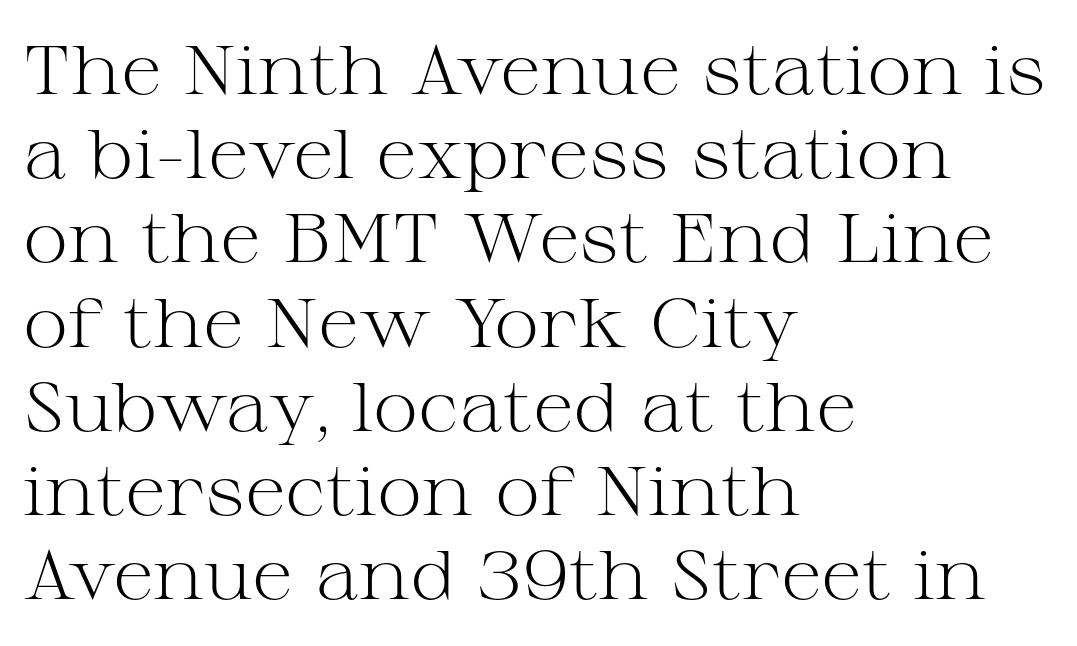
Descenders are the only things crossing below the line. Varying glyph widths throughout — classic text-font behaviour. Stem width sits at or under what a default text font uses. Is the block centered? No — it sits flush against the left margin.
